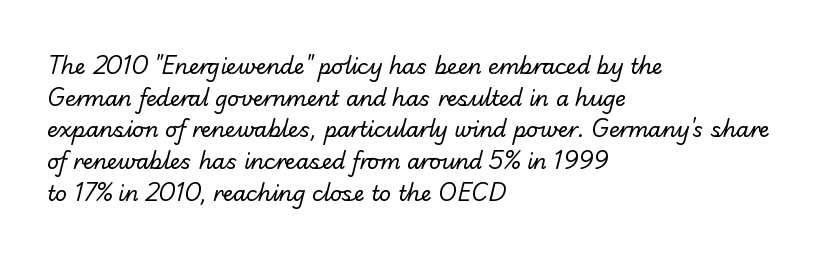
{"bold": "no", "underline": "no", "align": "left", "line_spacing": "normal", "line_spacing_ratio": 1.51, "letter_spacing": "normal", "letter_spacing_em": 0.0, "glyph_px": 21}
